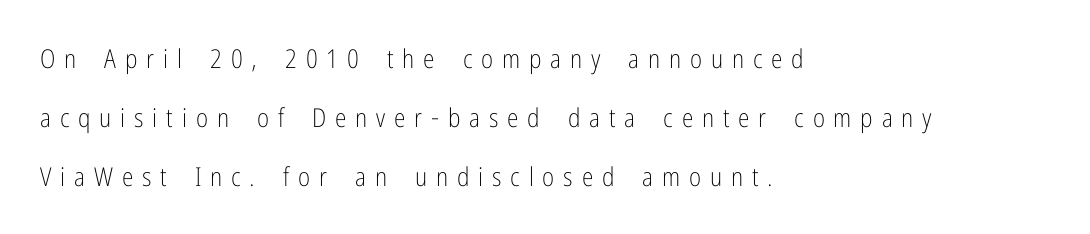
{"italic": "no", "bold": "no", "underline": "no", "align": "left", "line_spacing": "loose", "line_spacing_ratio": 2.26, "letter_spacing": "wide", "letter_spacing_em": 0.34, "glyph_px": 26}
